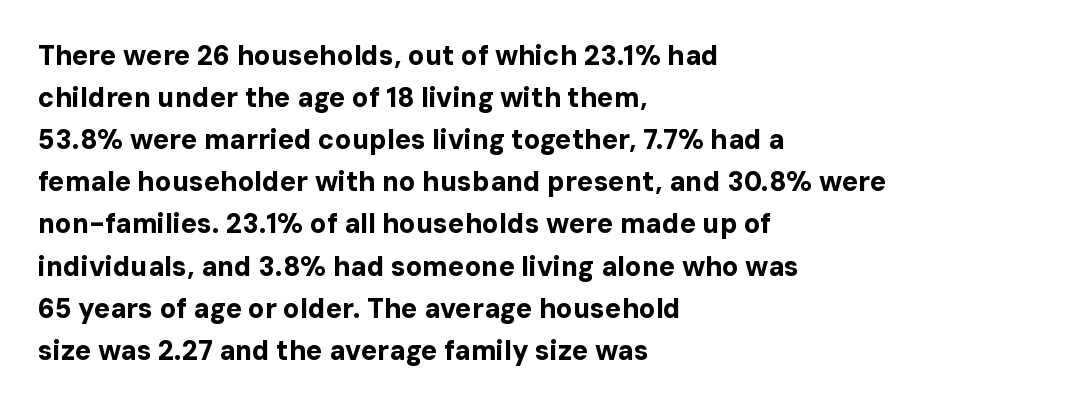
Nothing unusual about the tracking: characters are spaced as the font intends. Layout note: lines flush left. Does the lettering tilt? It doesn't — this is upright. The characters look thick and weighty, a clear bold. If you measured baseline to baseline, you'd find a middling distance. Underlining? Definitely not there.
